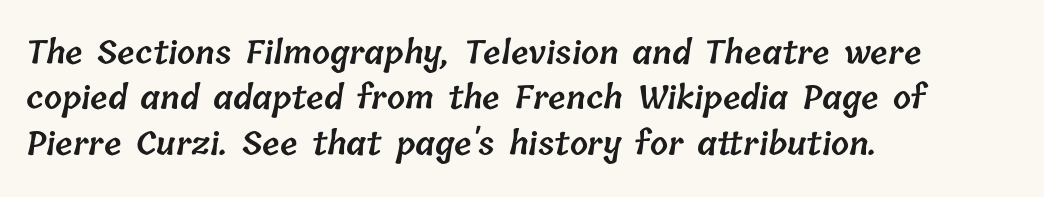
The image shows 32 px semibold type; set left-aligned, normal line spacing (1.42x), normal letter spacing, not underlined; low stroke contrast and a medium x-height.
